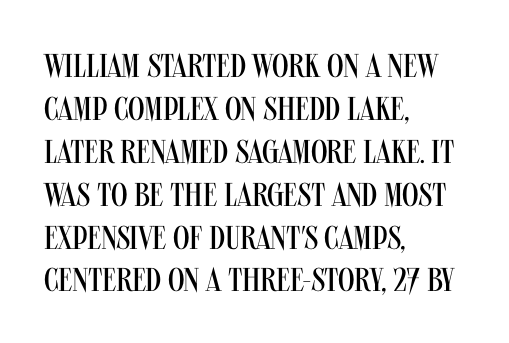
Glance below the letters and you will spot only blank space. Proportional: the letters do not fall into vertical columns. The letters look calm and open, with moderate or lighter stems. Notice how descenders clear the ascenders below comfortably — that's standard leading. One-word summary of the alignment: left.
